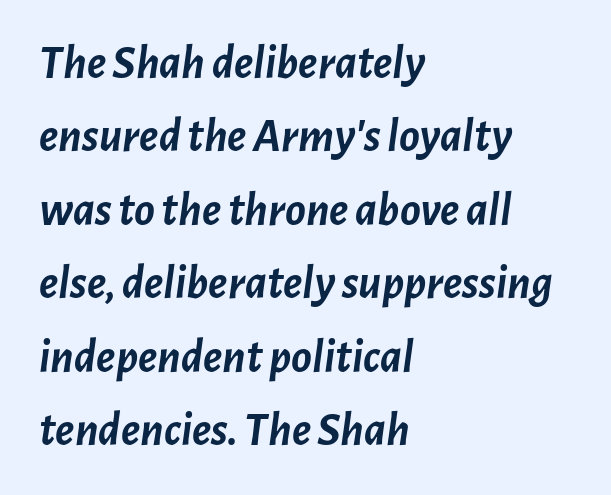
Q: Is the text bold? A: Yes.
Q: Is the text italic (slanted)? A: Yes, it leans right by about 7 degrees.
Q: Is the text underlined? A: No.
Q: How is the paragraph aligned? A: Left-aligned.
Q: Is the spacing between letters normal or unusually wide? A: Normal.
Q: Is the spacing between lines tight, normal or loose? A: Normal.
Q: Width (condensed, normal, or wide)? A: Normal.
Q: Stroke contrast? A: Low.
Q: x-height? A: Medium.
Q: Monospaced? A: No.
